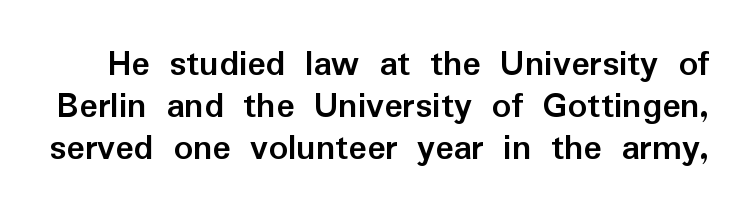
Q: Is the text bold? A: Yes.
Q: Is the text italic (slanted)? A: No, it is upright.
Q: Is the typeface a serif or a sans-serif typeface? A: Sans-serif.
Q: Is the text underlined? A: No.
Q: Is the spacing between letters normal or unusually wide? A: Normal.
Q: Is the spacing between lines tight, normal or loose? A: Tight.
Q: Width (condensed, normal, or wide)? A: Normal.
Q: Stroke contrast? A: Low.
Q: x-height? A: Medium.
Q: Monospaced? A: No.
